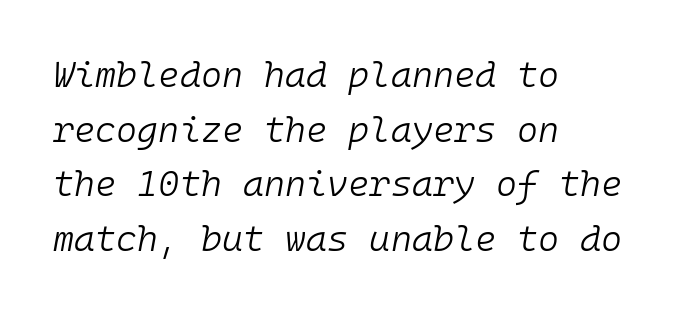
The characters are drawn with everyday or finer stroke widths. Quick note: italic. Which margin do the lines hug? The left one — the right edge is uneven. The strip under each line holds only bare page. Between one letter and the next there's only the usual sliver of space. Summary of vertical rhythm: regular, with standard interline spacing.
